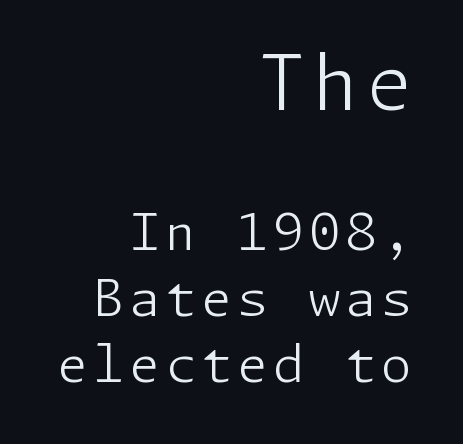
{"serif": "no", "italic": "no", "bold": "no", "weight": "light", "width": "normal", "stroke_contrast": "low", "x_height": "medium", "underline": "no", "align": "right", "line_spacing": "normal", "line_spacing_ratio": 1.32, "larger_block": "first", "size_ratio": 1.5, "glyph_px": 75}
